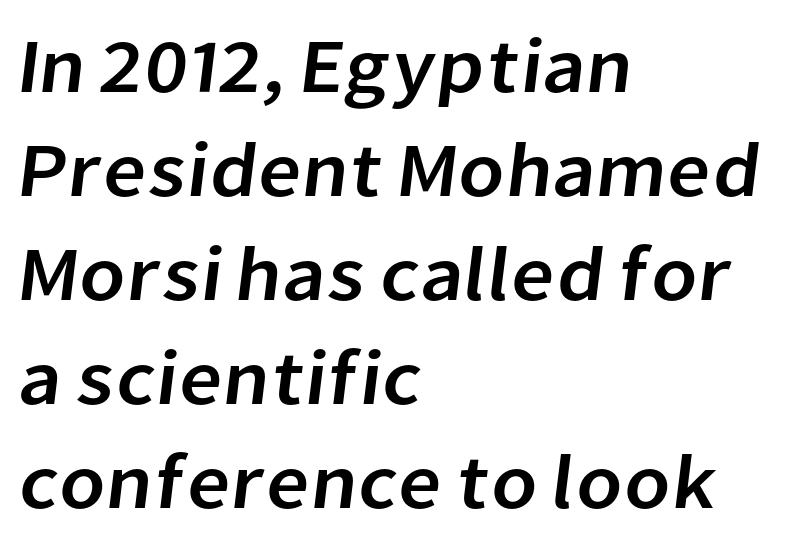
Q: Is the typeface a serif or a sans-serif typeface? A: Sans-serif.
Q: Is the text underlined? A: No.
Q: How is the paragraph aligned? A: Left-aligned.
Q: Is the spacing between letters normal or unusually wide? A: Normal.
Q: Is the spacing between lines tight, normal or loose? A: Normal.
Q: Width (condensed, normal, or wide)? A: Normal.
Q: Stroke contrast? A: Low.
Q: x-height? A: Medium.
Q: Monospaced? A: No.
